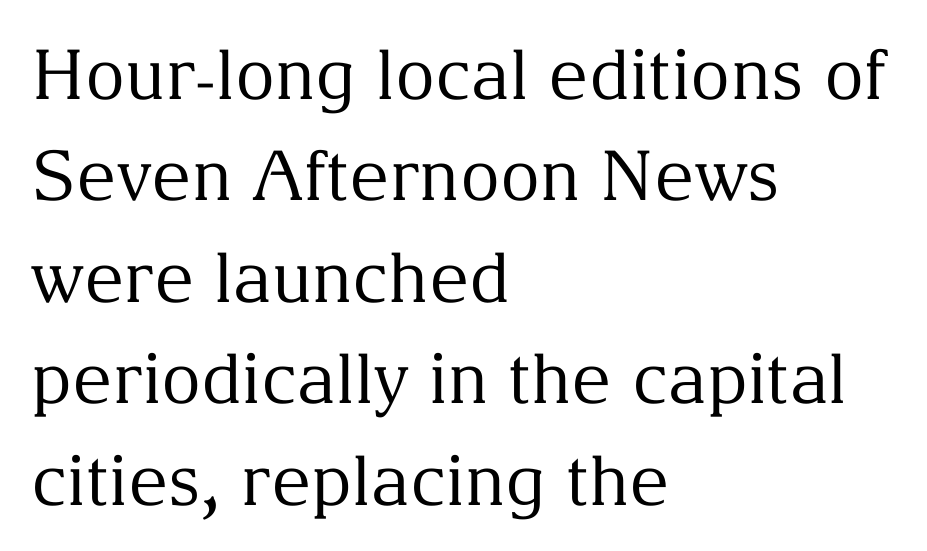
{"serif": "yes", "italic": "no", "bold": "no", "weight": "regular", "width": "normal", "stroke_contrast": "medium", "x_height": "medium", "monospaced": "no", "underline": "no", "align": "left", "line_spacing": "normal", "line_spacing_ratio": 1.47, "letter_spacing": "normal", "letter_spacing_em": 0.0, "glyph_px": 69}
